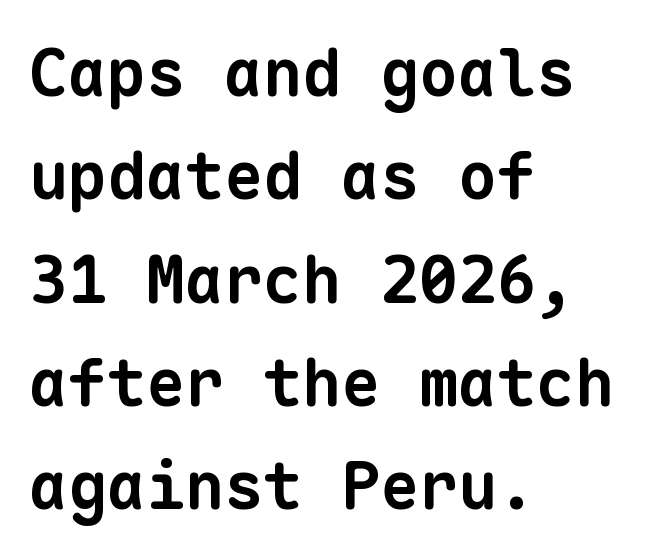
{"serif": "no", "bold": "yes", "weight": "bold", "width": "normal", "stroke_contrast": "low", "x_height": "medium", "monospaced": "yes", "underline": "no", "align": "left", "line_spacing": "normal", "line_spacing_ratio": 1.59, "letter_spacing": "normal", "letter_spacing_em": 0.0, "glyph_px": 65}
